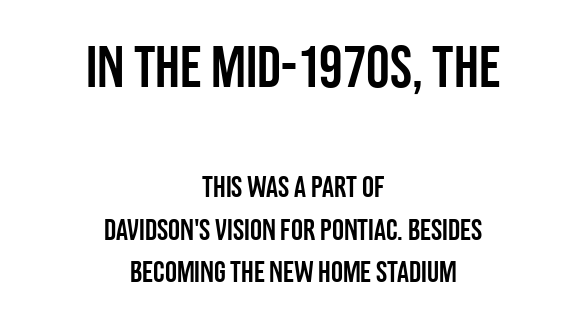
The image shows 59 px condensed sans-serif type, upright; set centered, normal line spacing (1.42x), normal letter spacing, not underlined; the first (top) block is 1.97x larger; low stroke contrast and a large x-height.
